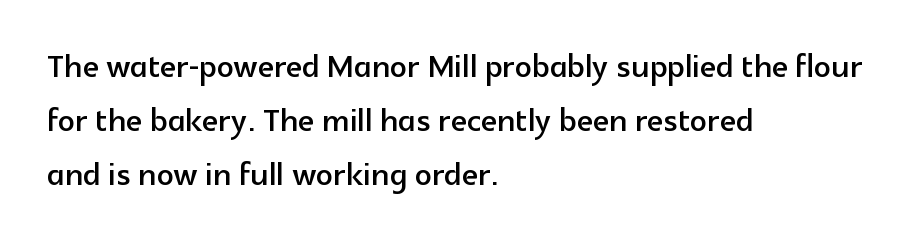
The rendering shows plain stroke endings on the letterforms — a sans-serif design. Normally led — the rows are evenly, conventionally spaced. A typesetter would call this proportional, since set widths differ per character. The strip under each line holds only bare page. Nothing unusual about the tracking: characters are spaced as the font intends. Compared with a centered layout, this one pins lines to the left instead.
